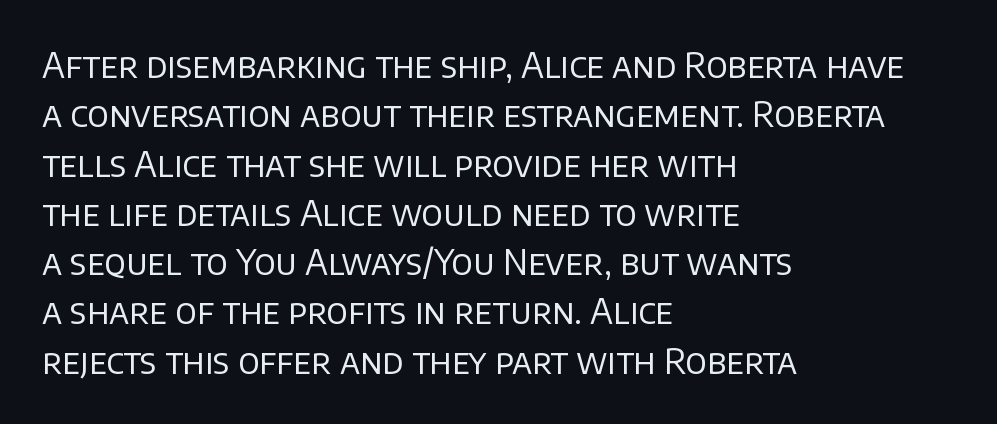
Q: Is the text bold? A: No.
Q: Is the text italic (slanted)? A: No, it is upright.
Q: Is the typeface a serif or a sans-serif typeface? A: Sans-serif.
Q: Is the text underlined? A: No.
Q: How is the paragraph aligned? A: Left-aligned.
Q: Is the spacing between letters normal or unusually wide? A: Normal.
Q: Is the spacing between lines tight, normal or loose? A: Normal.
Q: Width (condensed, normal, or wide)? A: Normal.
Q: Stroke contrast? A: Low.
Q: x-height? A: Large.
Q: Monospaced? A: No.
